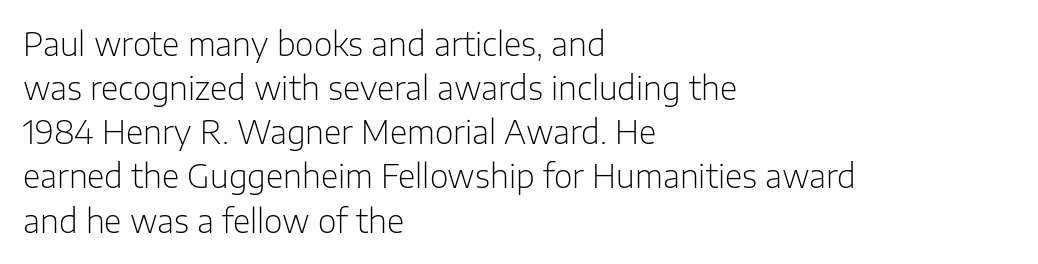
Q: Is the text bold? A: No.
Q: Is the text italic (slanted)? A: No, it is upright.
Q: Is the typeface a serif or a sans-serif typeface? A: Sans-serif.
Q: Is the text underlined? A: No.
Q: How is the paragraph aligned? A: Left-aligned.
Q: Is the spacing between letters normal or unusually wide? A: Normal.
Q: Is the spacing between lines tight, normal or loose? A: Normal.
Q: Width (condensed, normal, or wide)? A: Normal.
Q: Stroke contrast? A: Low.
Q: x-height? A: Medium.
Q: Monospaced? A: No.
